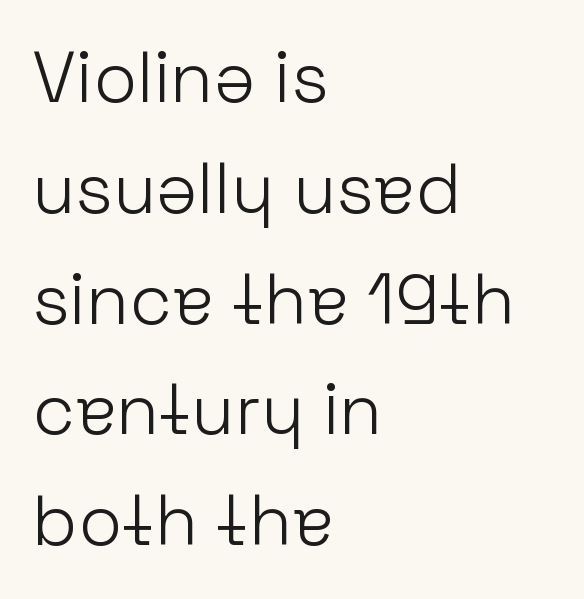
Q: Is the text bold? A: No.
Q: Is the text italic (slanted)? A: No, it is upright.
Q: Is the typeface a serif or a sans-serif typeface? A: Sans-serif.
Q: Is the text underlined? A: No.
Q: How is the paragraph aligned? A: Left-aligned.
Q: Is the spacing between letters normal or unusually wide? A: Normal.
Q: Is the spacing between lines tight, normal or loose? A: Normal.
Q: Width (condensed, normal, or wide)? A: Normal.
Q: Stroke contrast? A: Low.
Q: x-height? A: Medium.
Q: Monospaced? A: No.
